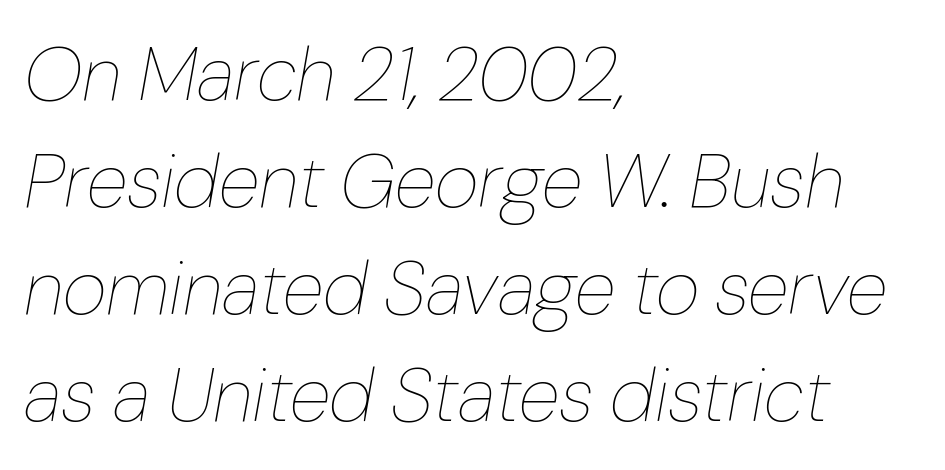
{"italic": "yes", "lean": "right", "slant_degrees": 10, "bold": "no", "weight": "thin", "width": "normal", "stroke_contrast": "low", "x_height": "medium", "monospaced": "no", "underline": "no", "align": "left", "line_spacing": "normal", "line_spacing_ratio": 1.41, "letter_spacing": "normal", "letter_spacing_em": 0.0, "glyph_px": 76}
